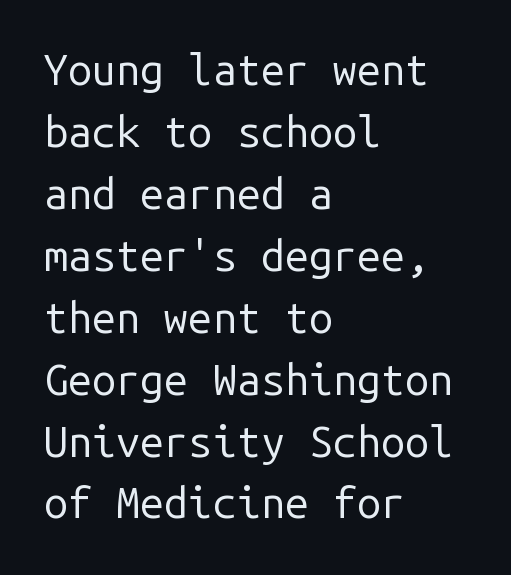
Classification — sans serif. Each letter, wide or thin by design, is forced into the same width here. Italic: no, the glyphs are upright roman. Default kerning and tracking; the words read as compact shapes. Leading matches the norm, producing a regular column. Caption: multi-line text, flush left, ragged right.
